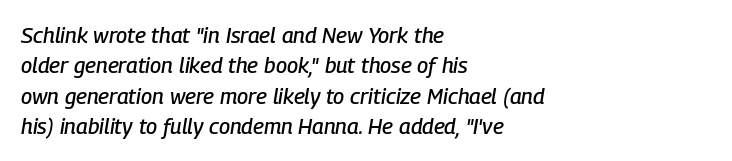
The letterforms sit shoulder to shoulder at normal distance. Reading down the column, the eye jumps a familiar distance to each next line. The strip under each line holds only bare page. The rendering anchors every line to the left-hand side.
